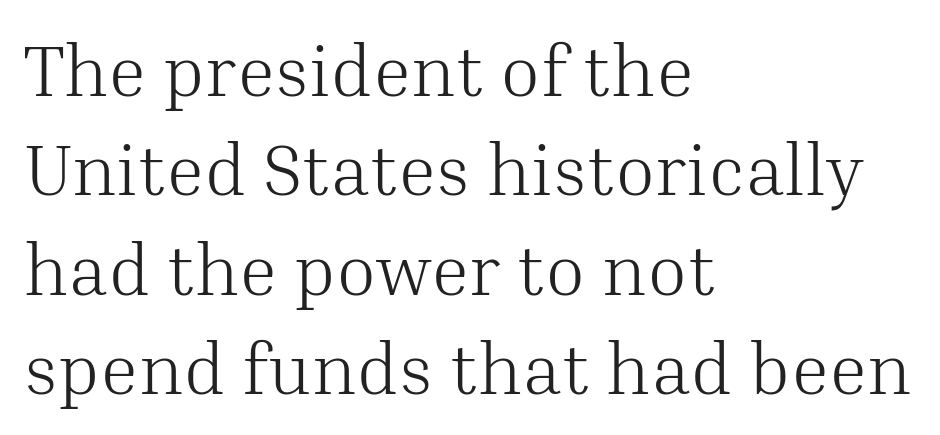
Q: Is the text bold? A: No.
Q: Is the text italic (slanted)? A: No, it is upright.
Q: Is the typeface a serif or a sans-serif typeface? A: Serif.
Q: Is the text underlined? A: No.
Q: How is the paragraph aligned? A: Left-aligned.
Q: Is the spacing between letters normal or unusually wide? A: Normal.
Q: Is the spacing between lines tight, normal or loose? A: Normal.
Q: Width (condensed, normal, or wide)? A: Normal.
Q: Stroke contrast? A: Medium.
Q: x-height? A: Medium.
Q: Monospaced? A: No.
